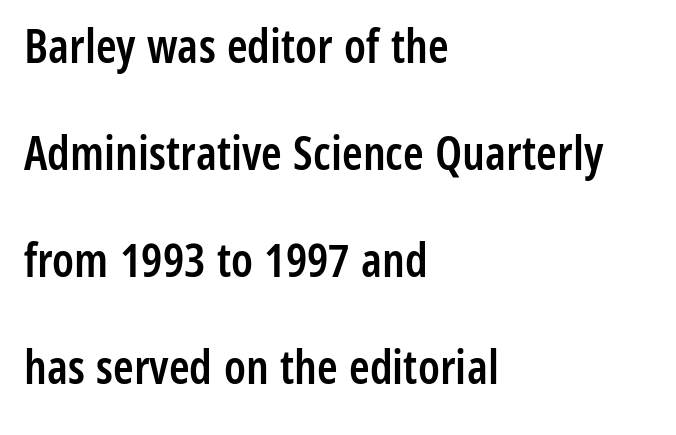
{"serif": "no", "italic": "no", "bold": "semi", "weight": "semibold", "width": "condensed", "stroke_contrast": "low", "x_height": "medium", "monospaced": "no", "underline": "no", "align": "left", "line_spacing": "loose", "line_spacing_ratio": 2.28, "letter_spacing": "normal", "letter_spacing_em": 0.0, "glyph_px": 47}
